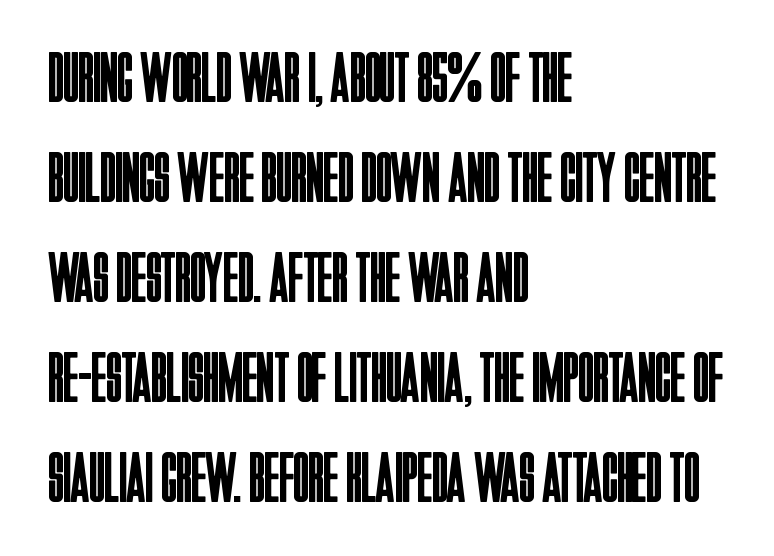
Q: Is the text bold? A: No.
Q: Is the text italic (slanted)? A: No, it is upright.
Q: Is the typeface a serif or a sans-serif typeface? A: Sans-serif.
Q: Is the text underlined? A: No.
Q: How is the paragraph aligned? A: Left-aligned.
Q: Is the spacing between letters normal or unusually wide? A: Normal.
Q: Is the spacing between lines tight, normal or loose? A: Normal.
Q: Width (condensed, normal, or wide)? A: Condensed.
Q: Stroke contrast? A: Low.
Q: x-height? A: Large.
Q: Monospaced? A: No.
